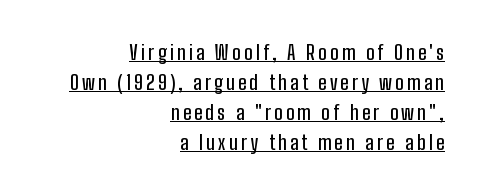
In designer terms, the underline attribute is active on this setting. Honestly, the row spacing looks completely unremarkable. Typeset ragged left — the right edge is the straight one. The font's upright variant was chosen for this text.
